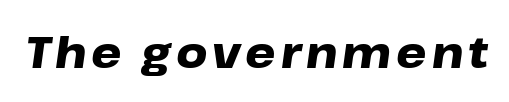
The image shows 43 px heavy, wide type, italic (leaning right); set not underlined; low stroke contrast and a medium x-height.
